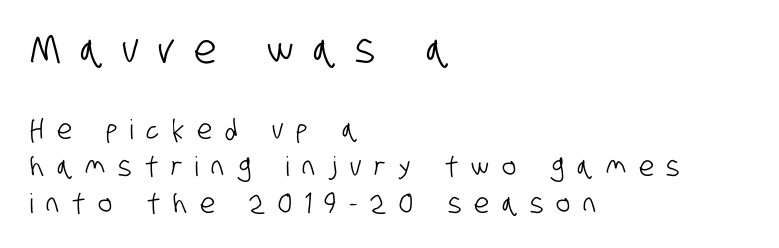
One-word summary of the alignment: left. Regarding serifs, this sample does without them. Compare the two chunks: the upper has the greater cap height. Notice how descenders clear the ascenders below comfortably — that's standard leading.
